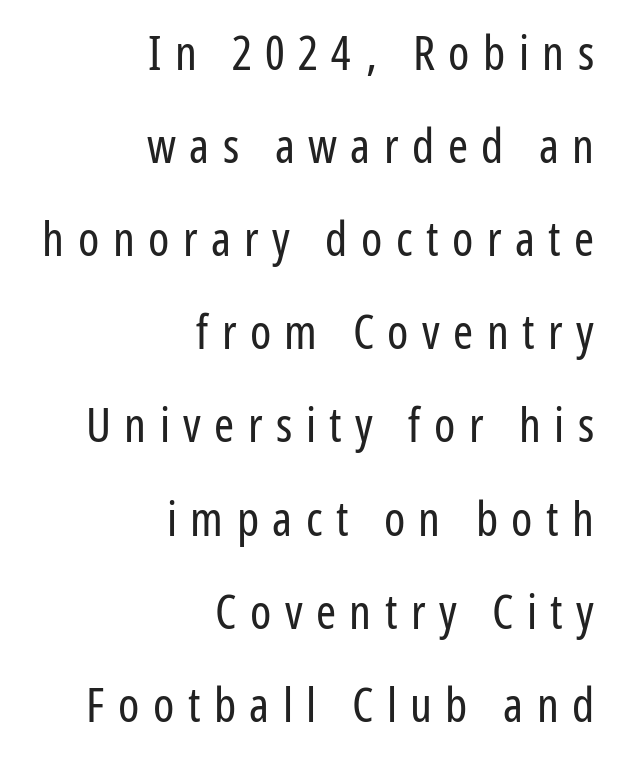
Q: Is the text bold? A: No.
Q: Is the text italic (slanted)? A: No, it is upright.
Q: Is the typeface a serif or a sans-serif typeface? A: Sans-serif.
Q: Is the text underlined? A: No.
Q: How is the paragraph aligned? A: Right-aligned.
Q: Is the spacing between letters normal or unusually wide? A: Unusually wide.
Q: Is the spacing between lines tight, normal or loose? A: Loose.
Q: Width (condensed, normal, or wide)? A: Condensed.
Q: Stroke contrast? A: Low.
Q: x-height? A: Medium.
Q: Monospaced? A: No.
